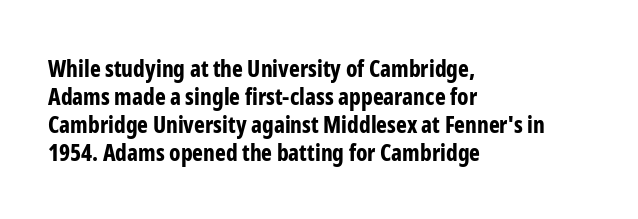
Q: Is the text bold? A: Yes.
Q: Is the text italic (slanted)? A: No, it is upright.
Q: Is the text underlined? A: No.
Q: How is the paragraph aligned? A: Left-aligned.
Q: Is the spacing between letters normal or unusually wide? A: Normal.
